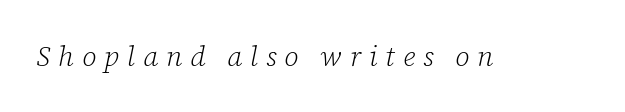
{"serif": "yes", "italic": "yes", "lean": "right", "slant_degrees": 12, "bold": "no", "weight": "light", "width": "normal", "stroke_contrast": "low", "x_height": "medium", "monospaced": "no", "underline": "no", "letter_spacing": "wide", "letter_spacing_em": 0.28, "glyph_px": 28}
